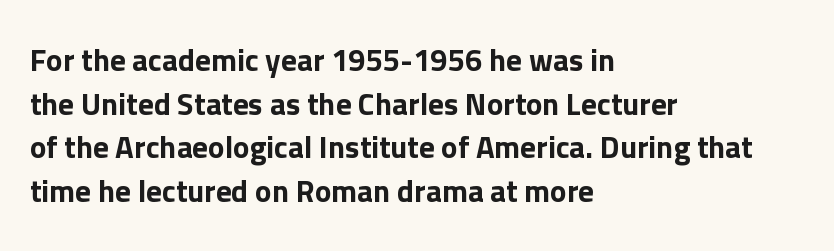
{"serif": "no", "italic": "no", "width": "normal", "stroke_contrast": "low", "x_height": "medium", "monospaced": "no", "underline": "no", "align": "left", "line_spacing": "normal", "line_spacing_ratio": 1.41, "letter_spacing": "normal", "letter_spacing_em": 0.0, "glyph_px": 31}
